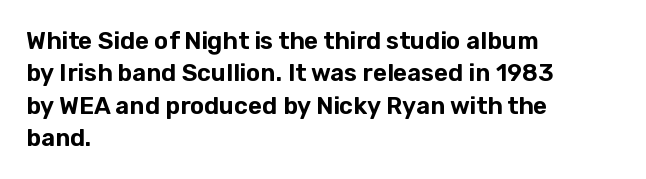
{"italic": "no", "underline": "no", "align": "left", "line_spacing": "normal", "line_spacing_ratio": 1.35, "letter_spacing": "normal", "letter_spacing_em": 0.0, "glyph_px": 24}
